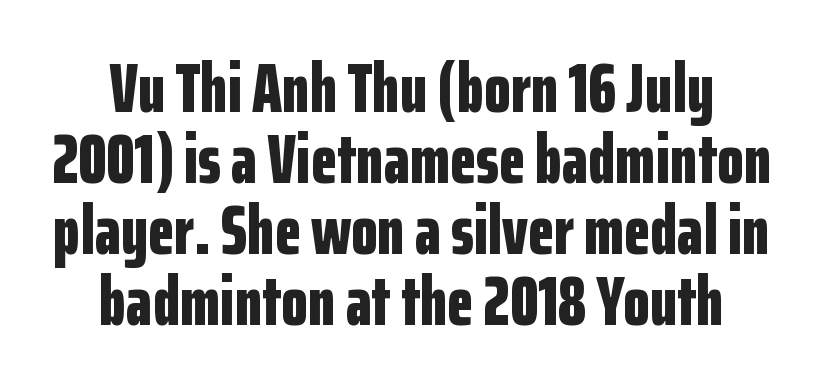
{"serif": "no", "italic": "no", "bold": "yes", "weight": "bold", "width": "condensed", "stroke_contrast": "low", "x_height": "medium", "monospaced": "no", "underline": "no", "align": "center", "line_spacing": "tight", "line_spacing_ratio": 1.03, "letter_spacing": "normal", "letter_spacing_em": 0.0, "glyph_px": 69}
